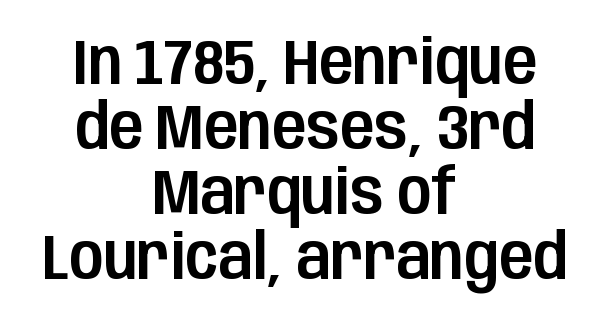
The image shows 63 px condensed sans-serif type, upright; set centered, tight line spacing (1.03x), normal letter spacing, not underlined; low stroke contrast and a large x-height.
